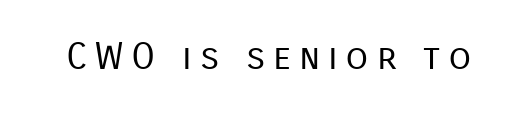
A typesetter would call this proportional, since set widths differ per character. The type sits square on the baseline with zero lean. Only glyphs here, with clear space below each row. Look at the bottom of the vertical strokes: they stop flat, with no serifs. The font sits on the lighter half of the weight spectrum, regular included. Glyph-to-glyph distance is far greater than everyday printed text.
